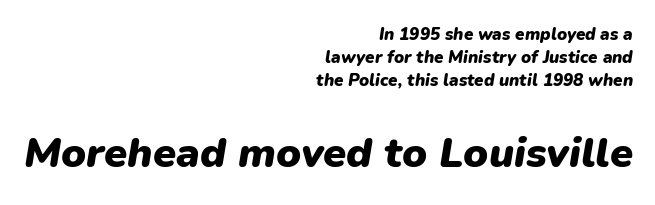
The image shows 42 px heavy type, italic (leaning right); set right-aligned, normal line spacing (1.35x), normal letter spacing, not underlined; the second (bottom) block is 2.47x larger; low stroke contrast and a medium x-height.
